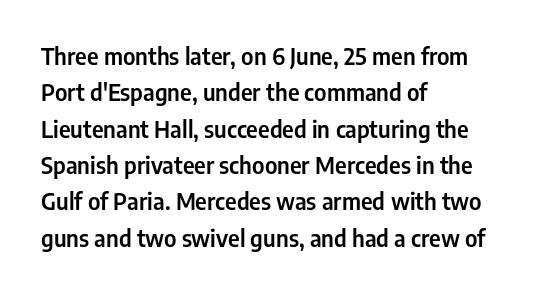
The image shows 23 px text type, upright; set left-aligned, normal line spacing (1.58x), normal letter spacing, not underlined.
